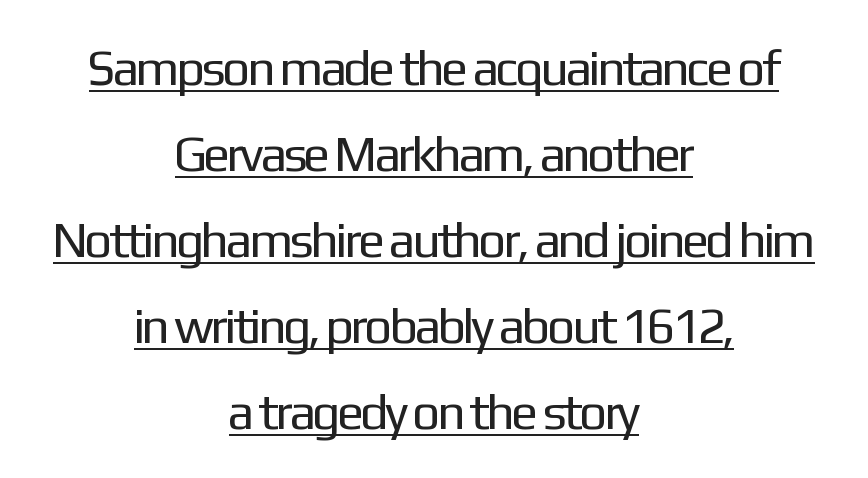
{"serif": "no", "italic": "no", "bold": "no", "weight": "regular", "width": "normal", "stroke_contrast": "low", "x_height": "medium", "monospaced": "no", "underline": "yes", "align": "center", "line_spacing_ratio": 1.72, "letter_spacing": "normal", "letter_spacing_em": 0.0, "glyph_px": 50}
